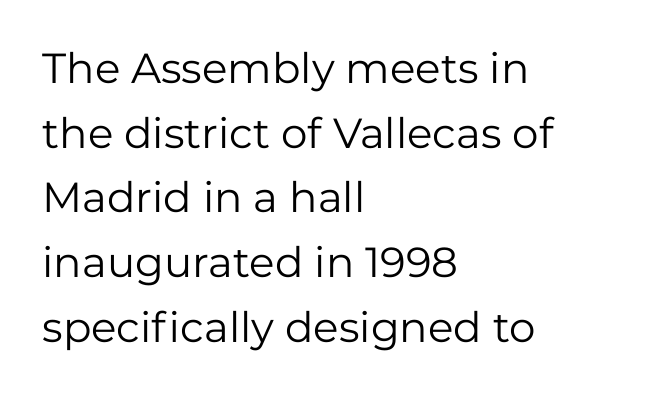
When letters stand straight like this, we call the style roman or upright. Teacher's note: observe the even left margin — that is flush-left alignment. The line-height multiplier appears to be the usual default. The passage shown is not underscored anywhere.
